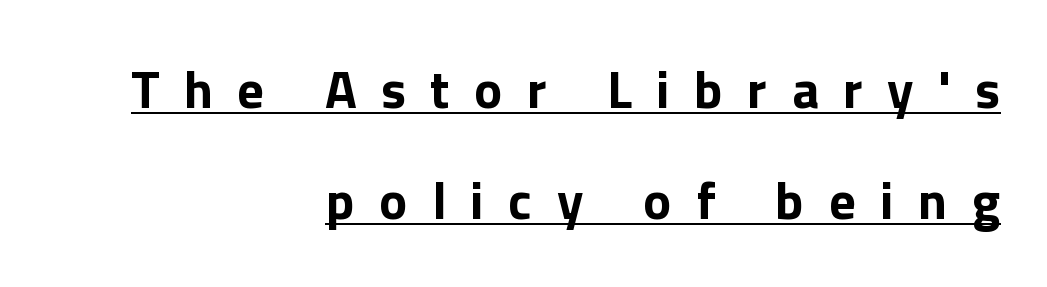
Q: Is the text bold? A: Yes.
Q: Is the text italic (slanted)? A: No, it is upright.
Q: Is the typeface a serif or a sans-serif typeface? A: Sans-serif.
Q: Is the text underlined? A: Yes.
Q: How is the paragraph aligned? A: Right-aligned.
Q: Is the spacing between letters normal or unusually wide? A: Unusually wide.
Q: Is the spacing between lines tight, normal or loose? A: Loose.
Q: Width (condensed, normal, or wide)? A: Normal.
Q: x-height? A: Medium.
Q: Monospaced? A: No.
